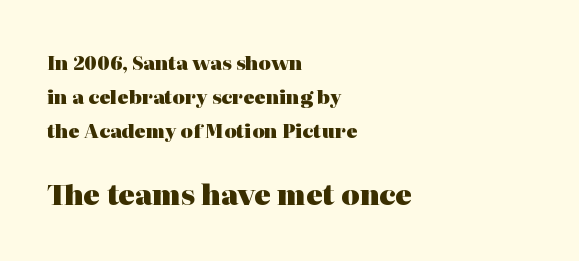
How are the letters spaced? Ordinarily, with no added tracking. Check the space under the baseline: it is left empty. Check where the strokes stop: tiny serifs finish them off. Varying glyph widths throughout — classic text-font behaviour. Bold? Absolutely — the strokes are thick and heavy.
